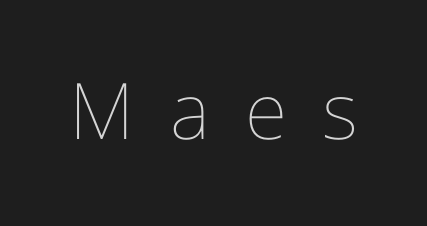
{"italic": "no", "bold": "no", "weight": "thin", "width": "normal", "stroke_contrast": "low", "x_height": "medium", "monospaced": "no", "underline": "no", "letter_spacing": "wide", "letter_spacing_em": 0.45, "glyph_px": 78}
